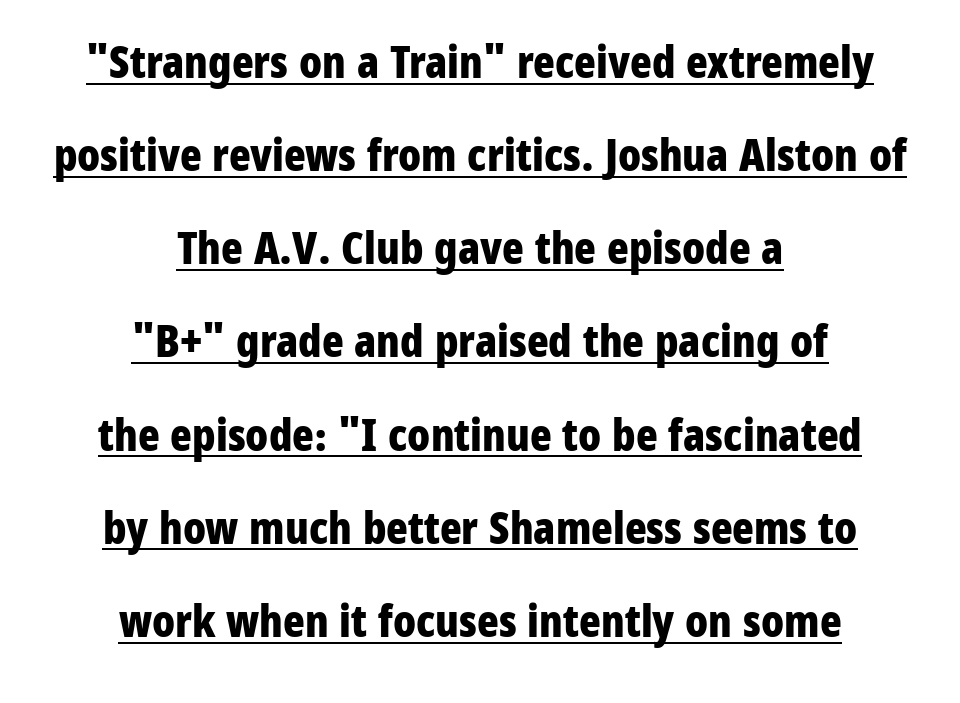
The image shows 45 px bold, condensed sans-serif type, upright; set centered, loose line spacing (2.07x), normal letter spacing, underlined; low stroke contrast and a medium x-height.
